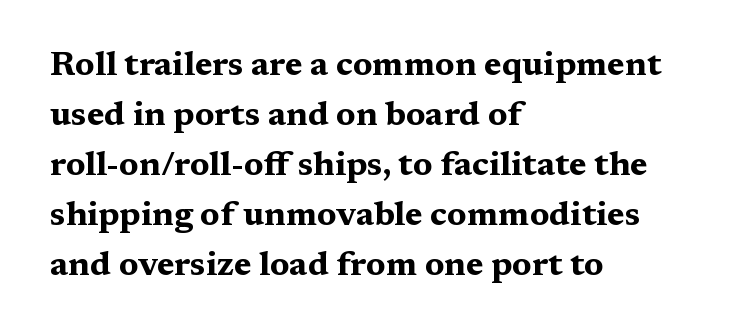
{"serif": "yes", "italic": "no", "bold": "yes", "weight": "bold", "width": "wide", "stroke_contrast": "medium", "x_height": "medium", "monospaced": "no", "underline": "no", "align": "left", "line_spacing": "normal", "line_spacing_ratio": 1.47, "letter_spacing": "normal", "letter_spacing_em": 0.0, "glyph_px": 34}
